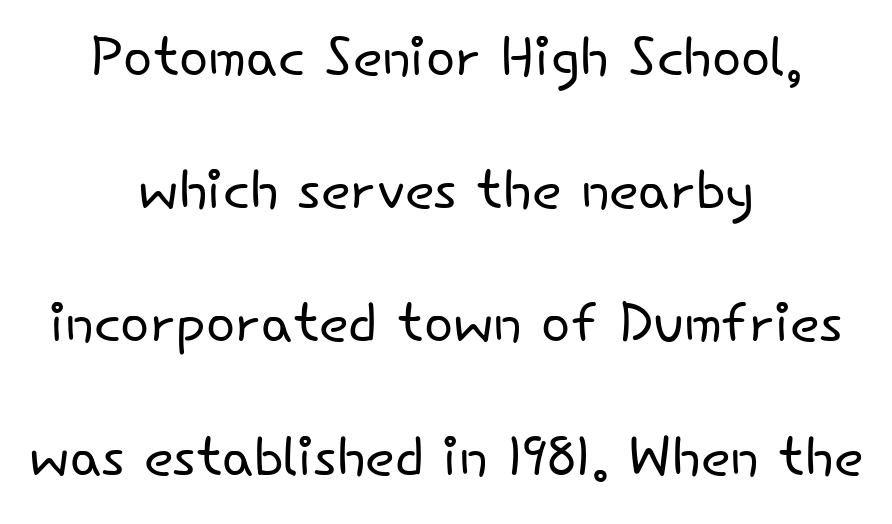
{"serif": "no", "italic": "no", "bold": "no", "weight": "light", "width": "normal", "stroke_contrast": "low", "x_height": "small", "monospaced": "no", "underline": "no", "align": "center", "line_spacing_ratio": 1.73, "letter_spacing": "normal", "letter_spacing_em": 0.0, "glyph_px": 77}
